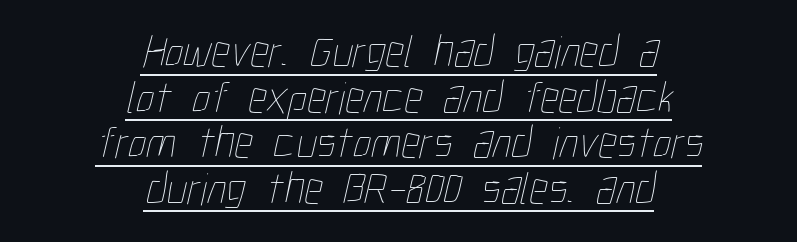
Note the varied advance widths — an 'i' is clearly narrower than an 'm'. How would I describe the line gaps? Narrow and economical. Nobody touched the tracking dial on this one. One-word summary of the alignment: center.
